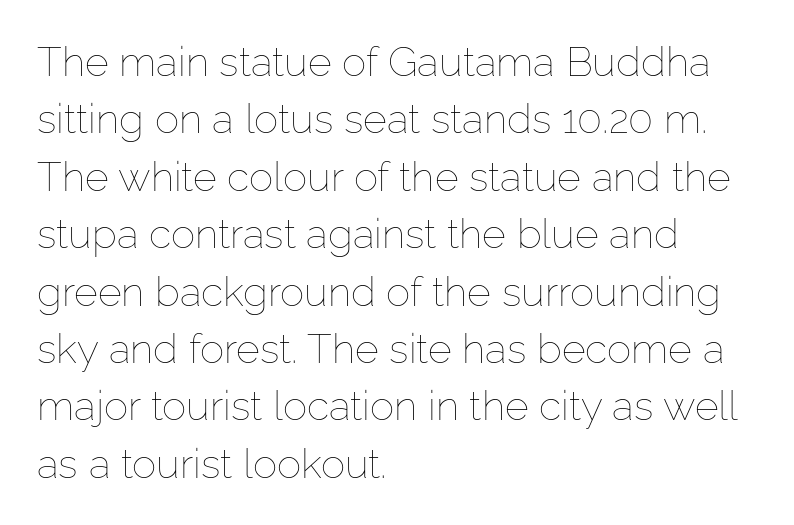
This is the regular roman posture of the typeface. Looks like regular typesetting: each glyph gets only the width it needs. Vertical spacing — default. Compared with a centered layout, this one pins lines to the left instead.
